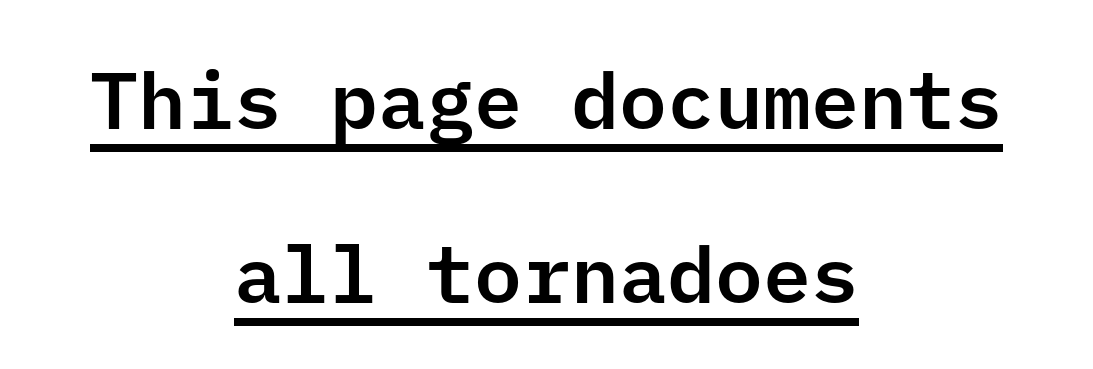
Q: Is the text italic (slanted)? A: No, it is upright.
Q: Is the typeface a serif or a sans-serif typeface? A: Sans-serif.
Q: Is the text underlined? A: Yes.
Q: How is the paragraph aligned? A: Centered.
Q: Is the spacing between letters normal or unusually wide? A: Normal.
Q: Is the spacing between lines tight, normal or loose? A: Loose.
Q: Width (condensed, normal, or wide)? A: Normal.
Q: Stroke contrast? A: Low.
Q: x-height? A: Medium.
